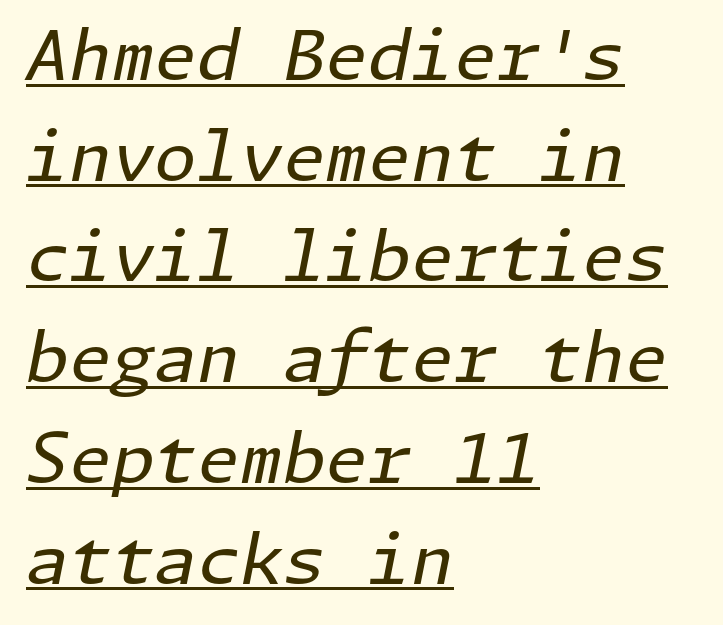
Q: Is the text bold? A: No.
Q: Is the text italic (slanted)? A: Yes, it leans right by about 11 degrees.
Q: Is the text underlined? A: Yes.
Q: How is the paragraph aligned? A: Left-aligned.
Q: Is the spacing between letters normal or unusually wide? A: Normal.
Q: Is the spacing between lines tight, normal or loose? A: Normal.
Q: Width (condensed, normal, or wide)? A: Normal.
Q: Stroke contrast? A: Low.
Q: x-height? A: Medium.
